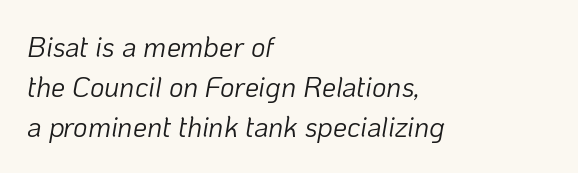
The image shows 28 px light type, italic (leaning right); set left-aligned, normal line spacing (1.43x), normal letter spacing, not underlined; low stroke contrast and a medium x-height.
